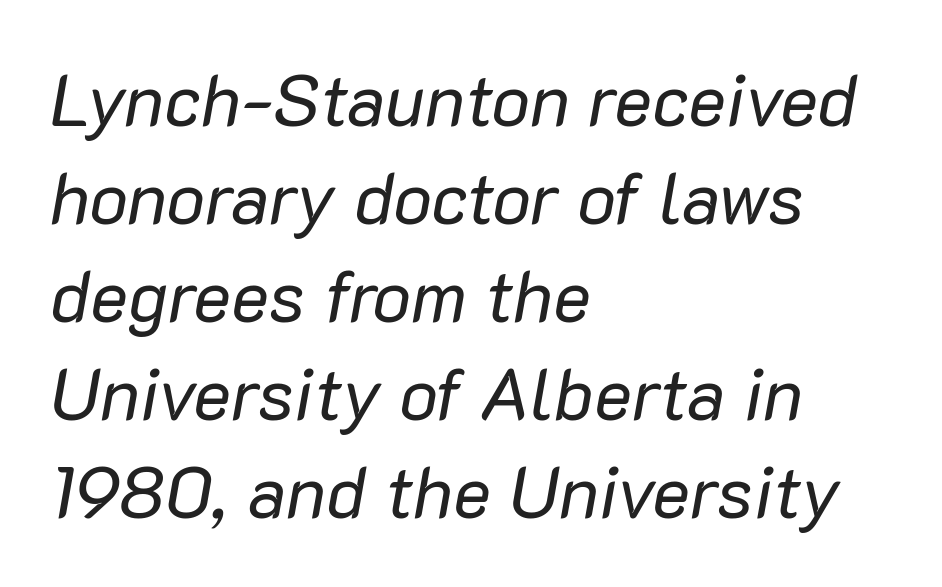
{"italic": "yes", "lean": "right", "slant_degrees": 10, "bold": "no", "weight": "regular", "width": "normal", "stroke_contrast": "low", "x_height": "medium", "monospaced": "no", "underline": "no", "align": "left", "line_spacing": "normal", "line_spacing_ratio": 1.36, "letter_spacing": "normal", "letter_spacing_em": 0.0, "glyph_px": 72}
